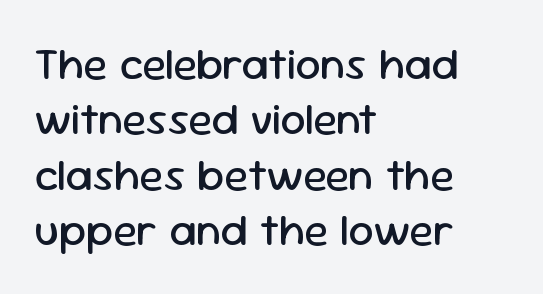
{"serif": "no", "italic": "no", "bold": "no", "weight": "regular", "width": "normal", "stroke_contrast": "low", "x_height": "medium", "monospaced": "no", "underline": "no", "align": "left", "line_spacing_ratio": 1.23, "letter_spacing": "normal", "letter_spacing_em": 0.0, "glyph_px": 45}
